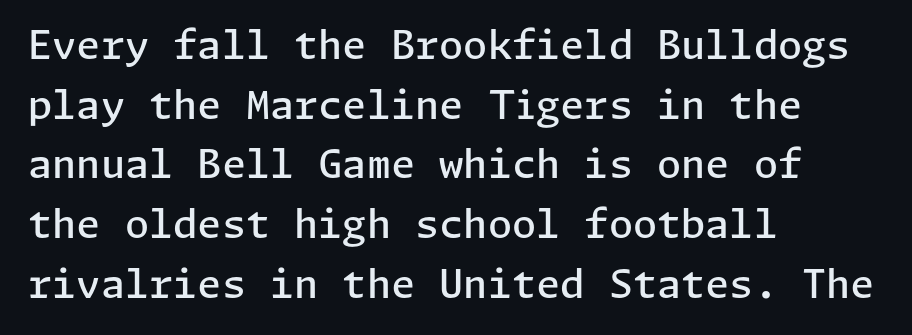
The image shows 39 px semibold sans-serif type, upright; set left-aligned, normal line spacing (1.53x), normal letter spacing, not underlined; low stroke contrast and a medium x-height.
